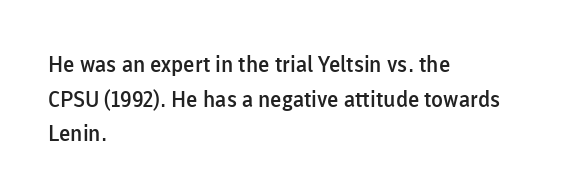
Q: Is the text bold? A: Semi-bold.
Q: Is the text italic (slanted)? A: No, it is upright.
Q: Is the text underlined? A: No.
Q: How is the paragraph aligned? A: Left-aligned.
Q: Is the spacing between letters normal or unusually wide? A: Normal.
Q: Is the spacing between lines tight, normal or loose? A: Normal.
